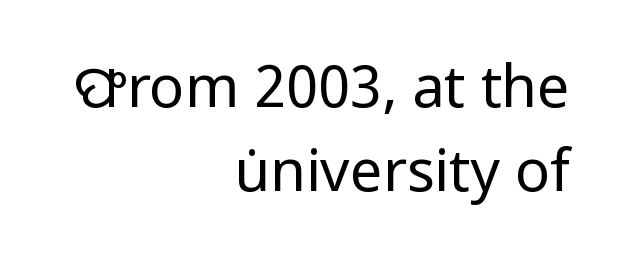
{"serif": "no", "italic": "no", "bold": "no", "weight": "regular", "width": "normal", "stroke_contrast": "low", "x_height": "medium", "monospaced": "no", "underline": "no", "align": "right", "line_spacing": "normal", "line_spacing_ratio": 1.44, "letter_spacing": "normal", "letter_spacing_em": 0.0, "glyph_px": 58}
